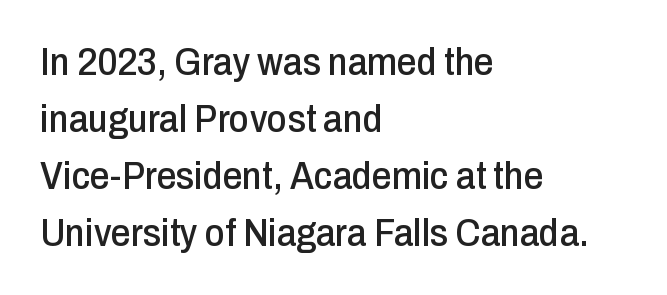
Q: Is the text italic (slanted)? A: No, it is upright.
Q: Is the typeface a serif or a sans-serif typeface? A: Sans-serif.
Q: Is the text underlined? A: No.
Q: How is the paragraph aligned? A: Left-aligned.
Q: Is the spacing between letters normal or unusually wide? A: Normal.
Q: Is the spacing between lines tight, normal or loose? A: Normal.
Q: Width (condensed, normal, or wide)? A: Condensed.
Q: Stroke contrast? A: Low.
Q: x-height? A: Medium.
Q: Monospaced? A: No.
